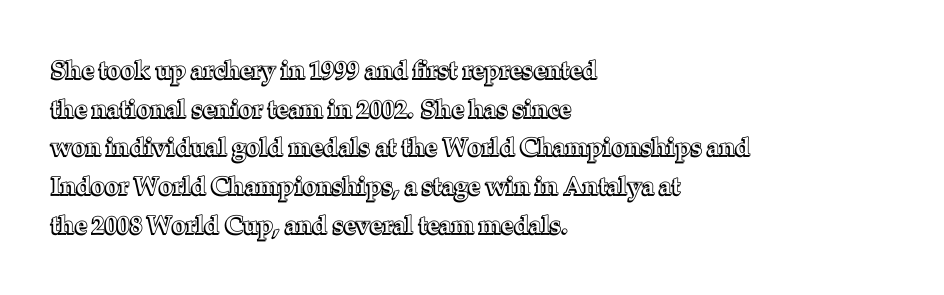
Inter-character spacing is left at the font's built-in metrics. Quick note: underline off. Horizontal alignment here is leftward, the default for most running prose. Posture: vertical. Line spacing here is normal.
